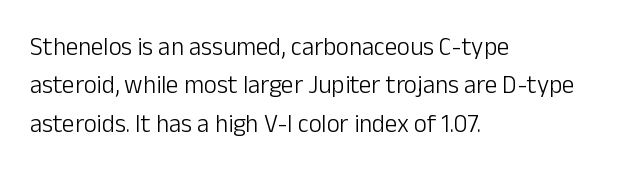
Q: Is the text bold? A: No.
Q: Is the text italic (slanted)? A: No, it is upright.
Q: Is the text underlined? A: No.
Q: How is the paragraph aligned? A: Left-aligned.
Q: Is the spacing between letters normal or unusually wide? A: Normal.
Q: Is the spacing between lines tight, normal or loose? A: Normal.
